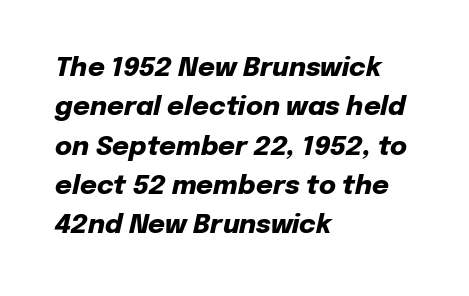
Q: Is the text bold? A: Yes.
Q: Is the text italic (slanted)? A: Yes, it leans right by about 12 degrees.
Q: Is the text underlined? A: No.
Q: How is the paragraph aligned? A: Left-aligned.
Q: Is the spacing between letters normal or unusually wide? A: Normal.
Q: Is the spacing between lines tight, normal or loose? A: Normal.
